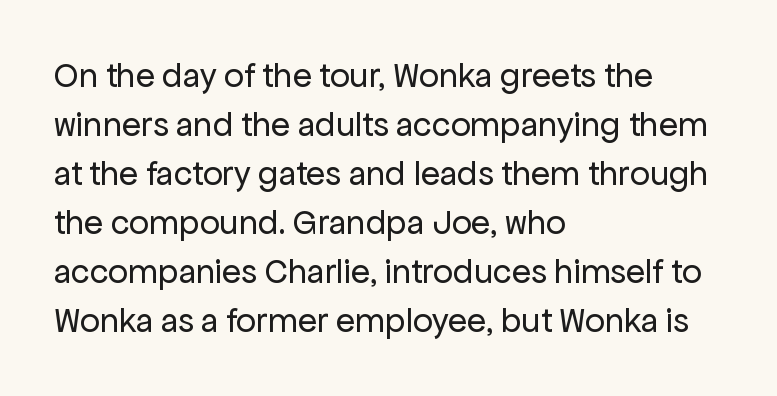
Q: Is the text bold? A: No.
Q: Is the text italic (slanted)? A: No, it is upright.
Q: Is the typeface a serif or a sans-serif typeface? A: Sans-serif.
Q: Is the text underlined? A: No.
Q: How is the paragraph aligned? A: Left-aligned.
Q: Is the spacing between letters normal or unusually wide? A: Normal.
Q: Is the spacing between lines tight, normal or loose? A: Normal.
Q: Width (condensed, normal, or wide)? A: Normal.
Q: Stroke contrast? A: Low.
Q: x-height? A: Medium.
Q: Monospaced? A: No.
